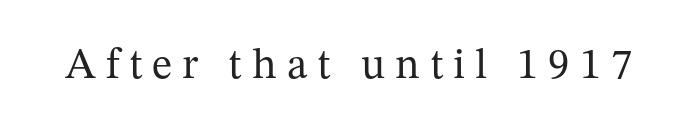
Stem width sits at or under what a default text font uses. The rendering uses natural spacing where letterforms have individual widths. The words here are not underlined. This sample uses a serif face. Characters remain perfectly vertical along every line. The gaps between neighbouring characters are conspicuously large.
